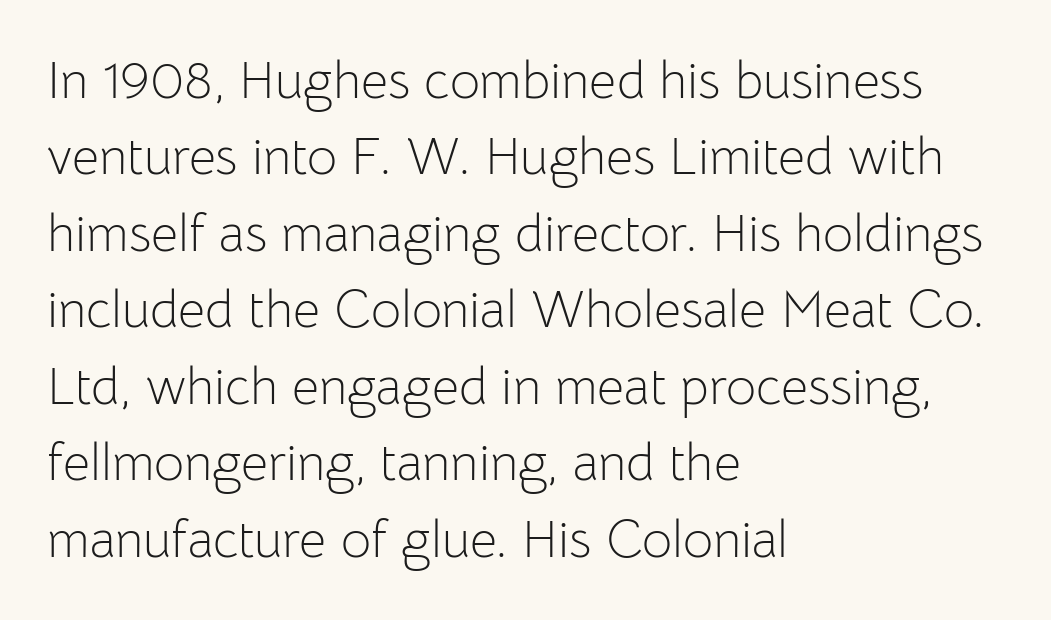
{"serif": "no", "italic": "no", "bold": "no", "weight": "light", "width": "normal", "stroke_contrast": "low", "x_height": "medium", "monospaced": "no", "underline": "no", "align": "left", "line_spacing": "normal", "line_spacing_ratio": 1.47, "letter_spacing": "normal", "letter_spacing_em": 0.0, "glyph_px": 52}
